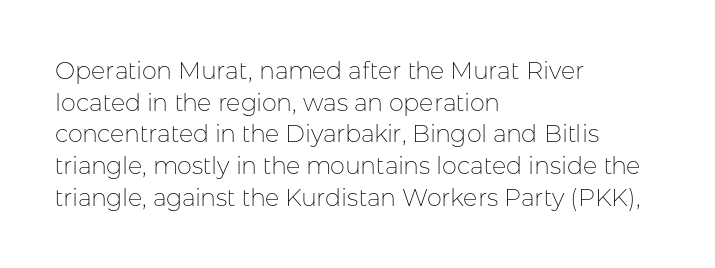
The image shows 24 px text type, upright; set left-aligned, normal line spacing (1.32x), normal letter spacing, not underlined.
